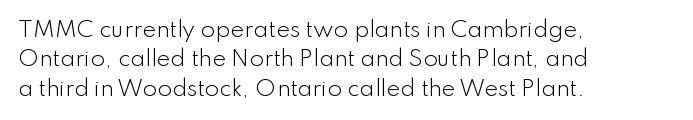
Q: Is the text bold? A: No.
Q: Is the text italic (slanted)? A: No, it is upright.
Q: Is the text underlined? A: No.
Q: How is the paragraph aligned? A: Left-aligned.
Q: Is the spacing between letters normal or unusually wide? A: Normal.
Q: Is the spacing between lines tight, normal or loose? A: Normal.
